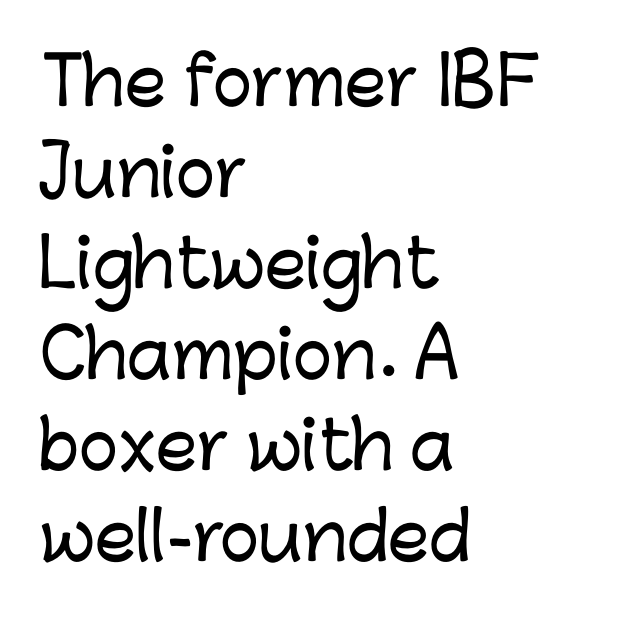
{"serif": "no", "italic": "no", "width": "normal", "stroke_contrast": "low", "x_height": "medium", "monospaced": "no", "underline": "no", "align": "left", "line_spacing": "normal", "line_spacing_ratio": 1.38, "letter_spacing": "normal", "letter_spacing_em": 0.0, "glyph_px": 66}
